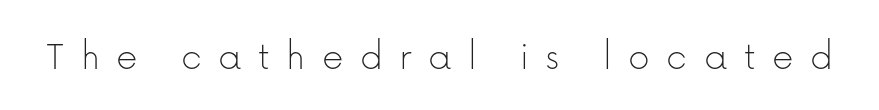
The image shows 42 px thin sans-serif type, upright; set unusually wide letter spacing (+0.39 em), not underlined; low stroke contrast and a medium x-height.
